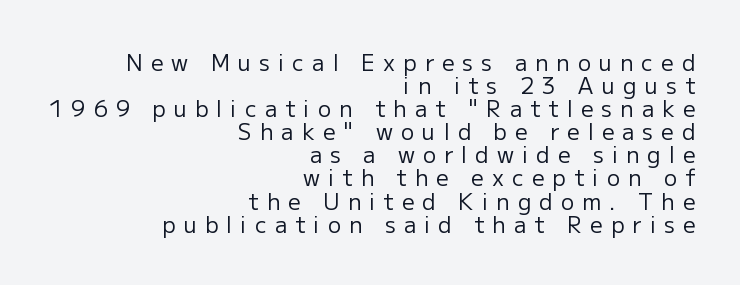
The baseline area is clear. Stems and bowls with no extra thickness — not bold. Very little white space separates one row of letters from the next. The font's upright variant was chosen for this text. Is the block centered? No — it sits flush against the right margin. Tracking here is generous; glyphs stand well apart from one another.
